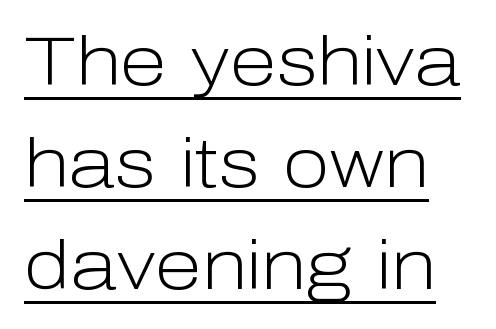
The image shows 69 px light sans-serif type, upright; set normal line spacing (1.48x), normal letter spacing, underlined; low stroke contrast and a medium x-height.
